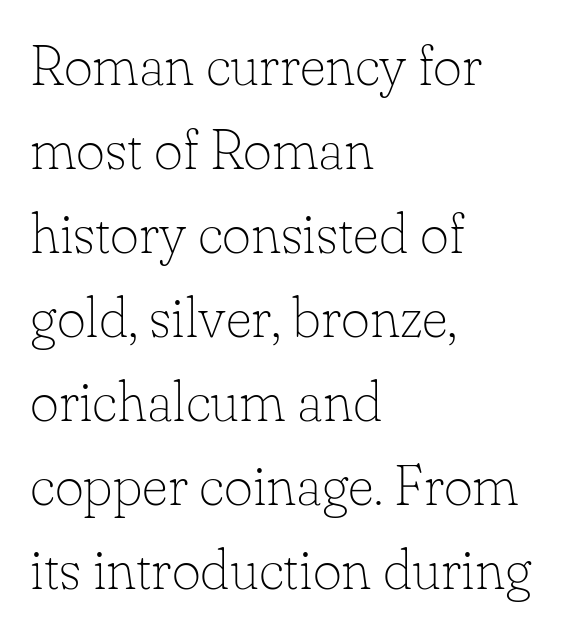
Tracking value appears to be zero — textbook default spacing. Whoever set this chose a conventional vertical rhythm. Horizontal alignment here is leftward, the default for most running prose. The letters stand upright; this is a roman face. A light-to-regular cut is what we see here.
